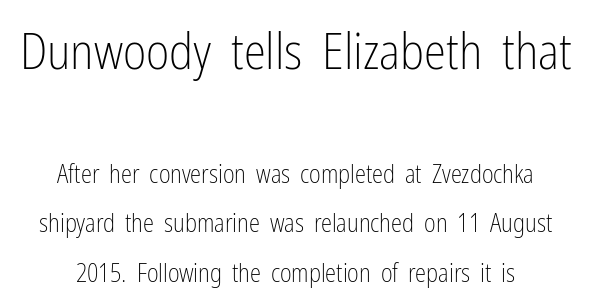
The image shows 50 px light, condensed sans-serif type, upright; set loose line spacing (1.98x), normal letter spacing, not underlined; the first (top) block is 2.0x larger; low stroke contrast and a medium x-height.
